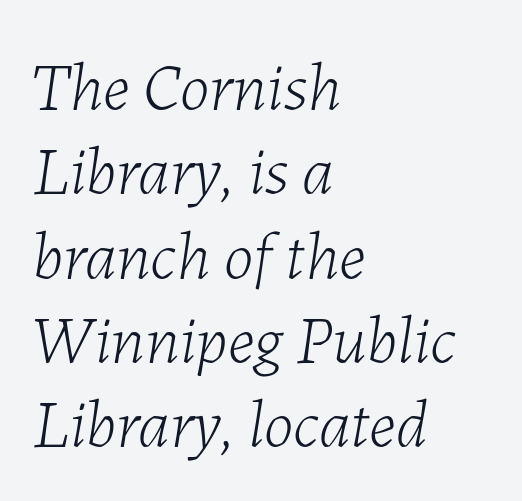
{"italic": "yes", "lean": "right", "slant_degrees": 7, "bold": "no", "weight": "light", "width": "normal", "stroke_contrast": "low", "x_height": "medium", "monospaced": "no", "underline": "no", "align": "left", "line_spacing_ratio": 1.24, "letter_spacing": "normal", "letter_spacing_em": 0.0, "glyph_px": 68}
